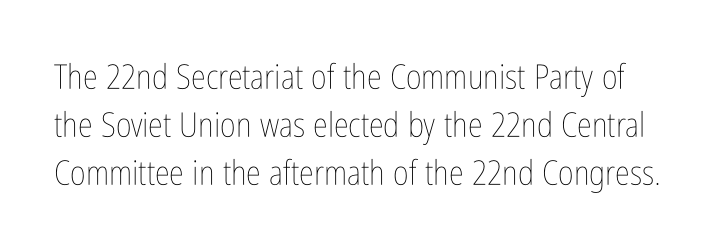
The font's upright variant was chosen for this text. You could call the tracking neutral — neither tight nor loose. A bare baseline throughout the passage. Regarding leading, the lines here are spaced in the standard way.
